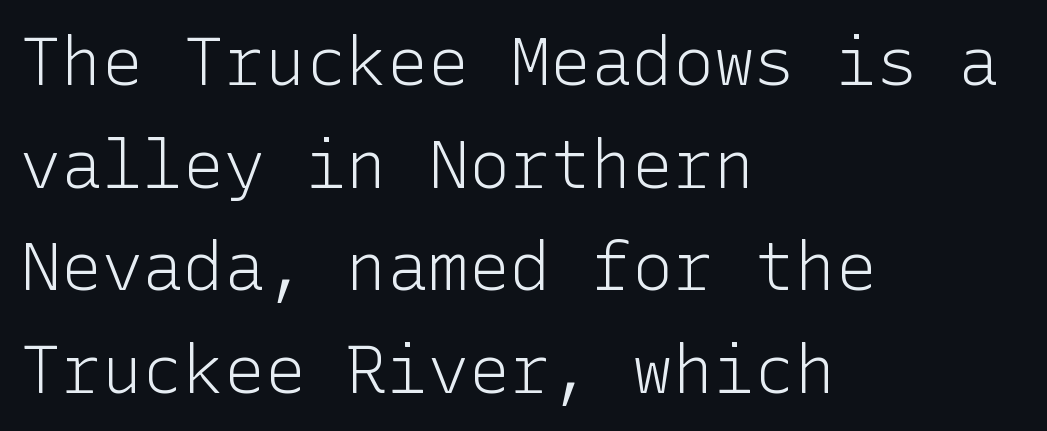
{"serif": "no", "italic": "no", "bold": "no", "weight": "light", "width": "normal", "stroke_contrast": "low", "x_height": "medium", "underline": "no", "align": "left", "line_spacing": "normal", "line_spacing_ratio": 1.51, "letter_spacing": "normal", "letter_spacing_em": 0.0, "glyph_px": 68}
